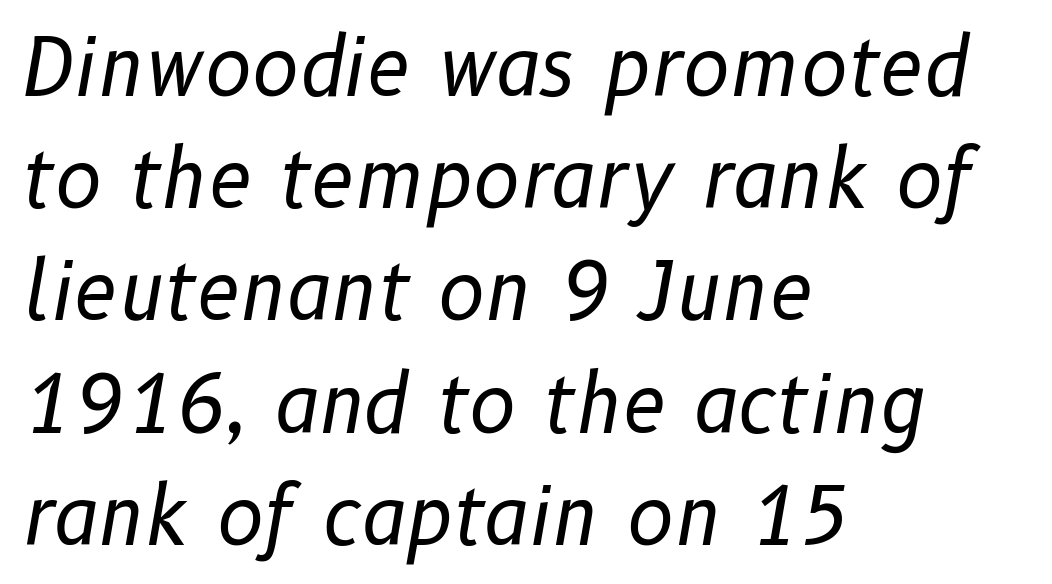
The passage shown has conventional tracking throughout. Vertical stems look standard width or narrower in stroke. Caption: multi-line text, flush left, ragged right. Slanted lettering throughout. Underline: absent. You could not count columns in this text — the font is proportionally spaced.
